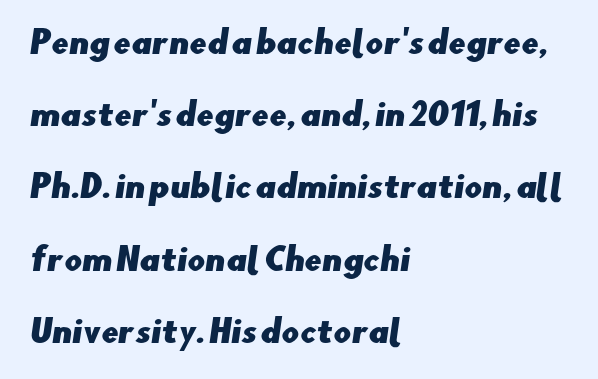
{"serif": "no", "width": "normal", "stroke_contrast": "low", "x_height": "small", "monospaced": "no", "underline": "no", "align": "left", "line_spacing": "loose", "line_spacing_ratio": 2.33, "letter_spacing": "normal", "letter_spacing_em": 0.0, "glyph_px": 31}
